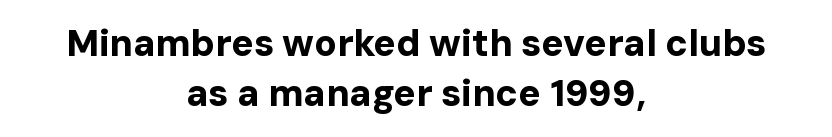
Q: Is the text bold? A: Yes.
Q: Is the text italic (slanted)? A: No, it is upright.
Q: Is the typeface a serif or a sans-serif typeface? A: Sans-serif.
Q: Is the text underlined? A: No.
Q: How is the paragraph aligned? A: Centered.
Q: Is the spacing between letters normal or unusually wide? A: Normal.
Q: Is the spacing between lines tight, normal or loose? A: Normal.
Q: Width (condensed, normal, or wide)? A: Normal.
Q: Stroke contrast? A: Low.
Q: x-height? A: Medium.
Q: Monospaced? A: No.
